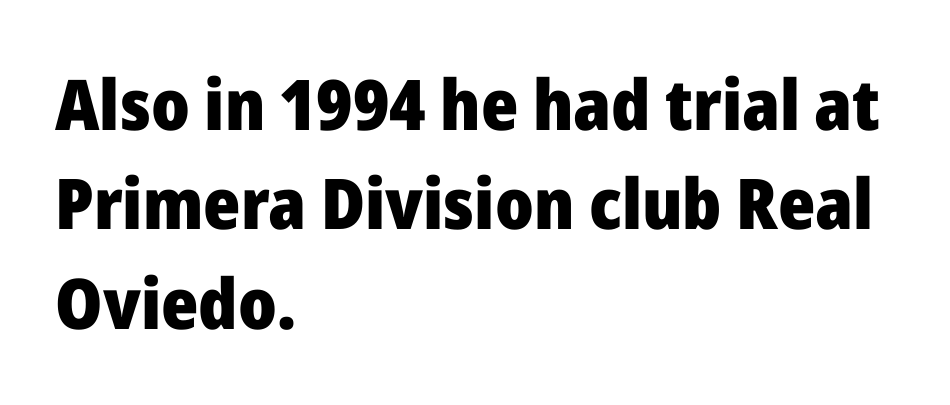
A typesetter would call this leading conventional body-copy spacing. Glyph-to-glyph distance matches everyday printed text. Style check: upright. Varying glyph widths throughout — classic text-font behaviour.
